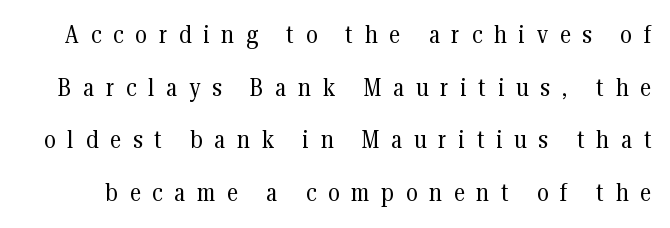
Q: Is the text bold? A: No.
Q: Is the text italic (slanted)? A: No, it is upright.
Q: Is the text underlined? A: No.
Q: Is the spacing between letters normal or unusually wide? A: Unusually wide.
Q: Is the spacing between lines tight, normal or loose? A: Loose.
